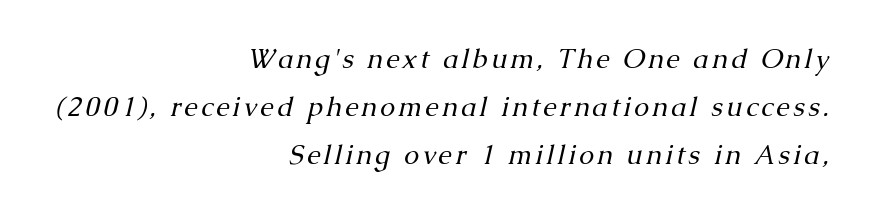
{"italic": "yes", "lean": "right", "slant_degrees": 13, "bold": "no", "underline": "no", "align": "right", "line_spacing_ratio": 1.78, "glyph_px": 27}
